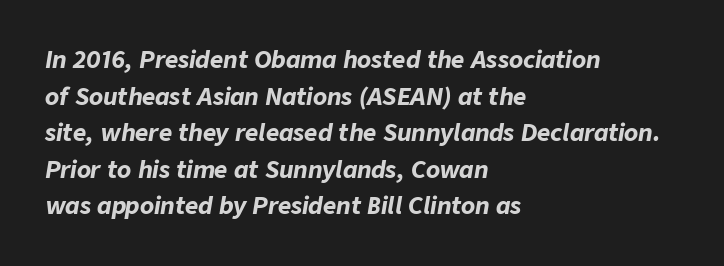
{"italic": "yes", "lean": "right", "slant_degrees": 9, "bold": "yes", "underline": "no", "align": "left", "line_spacing": "normal", "line_spacing_ratio": 1.59, "letter_spacing": "normal", "letter_spacing_em": 0.0, "glyph_px": 23}
